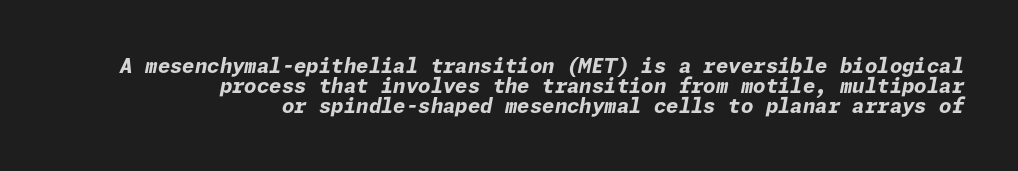
{"italic": "yes", "lean": "right", "slant_degrees": 11, "bold": "yes", "underline": "no", "align": "right", "line_spacing": "tight", "line_spacing_ratio": 1.0, "letter_spacing": "normal", "letter_spacing_em": 0.0, "glyph_px": 20}
